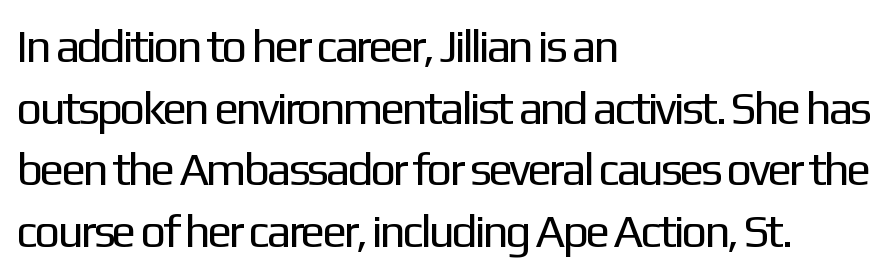
The image shows 46 px regular-weight sans-serif type, upright; set left-aligned, normal line spacing (1.34x), normal letter spacing, not underlined; low stroke contrast and a medium x-height.
